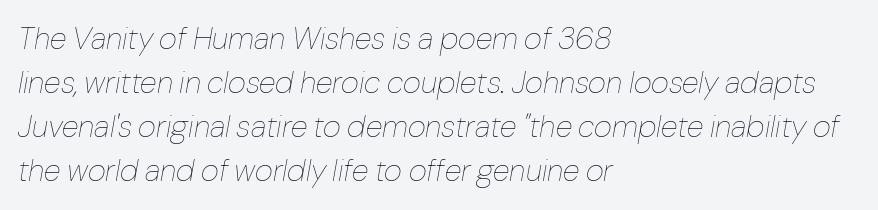
The image shows 31 px thin type, italic (leaning right); set left-aligned, normal line spacing (1.42x), normal letter spacing, not underlined; low stroke contrast and a medium x-height.
